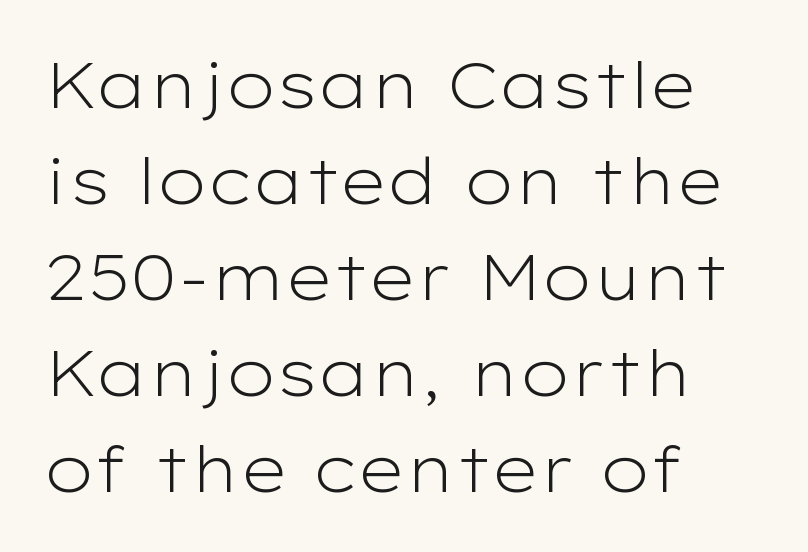
Type without underlining. To sum up the face: it is a sans, with no serifs. Nothing heavy about these letters — not bold at all. Caption: multi-line text, flush left, ragged right.
